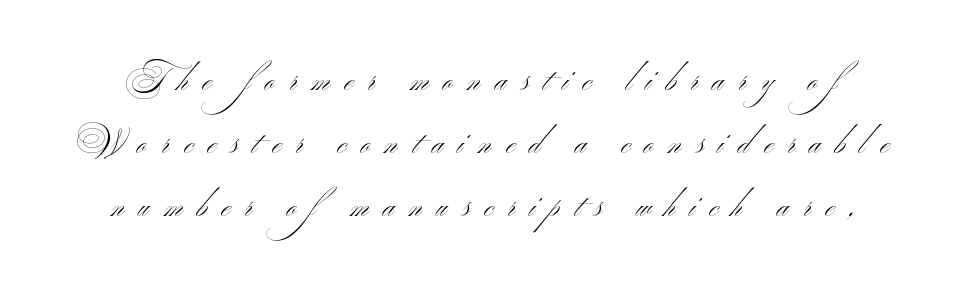
This sample uses expanded letter spacing, leaving extra air between glyphs. The font is comparable to plain body text, perhaps lighter. Note the varied advance widths — an 'i' is clearly narrower than an 'm'. The gap between lines stays unmarked.
